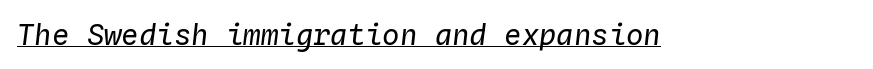
The image shows 29 px regular-weight type, italic (leaning right), monospaced; set normal letter spacing, underlined; low stroke contrast and a medium x-height.
